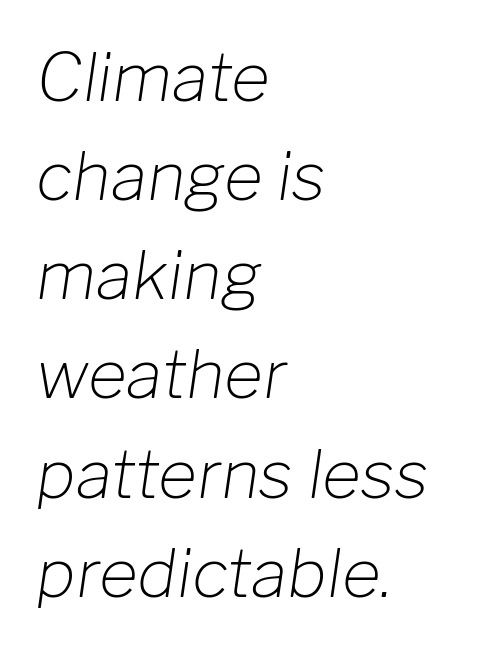
The image shows 67 px light type, italic (leaning right); set left-aligned, normal line spacing (1.48x), normal letter spacing, not underlined; low stroke contrast and a medium x-height.
